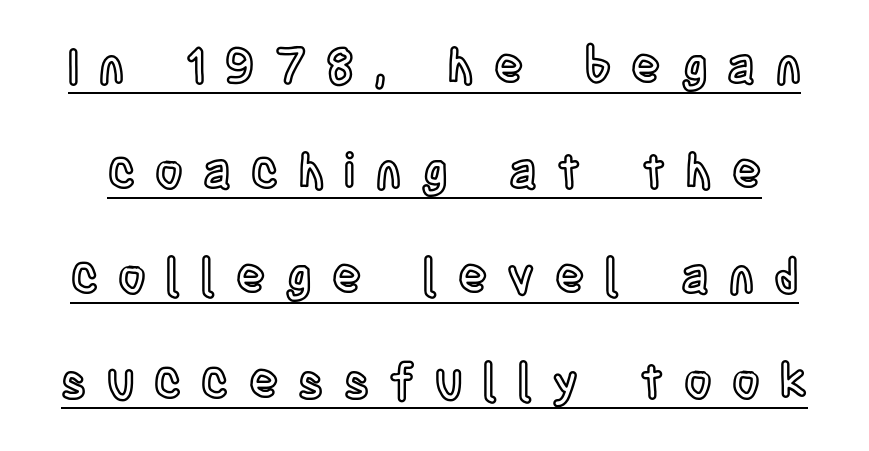
Q: Is the text italic (slanted)? A: No, it is upright.
Q: Is the text underlined? A: Yes.
Q: Is the spacing between letters normal or unusually wide? A: Unusually wide.
Q: Is the spacing between lines tight, normal or loose? A: Loose.
Q: Width (condensed, normal, or wide)? A: Condensed.
Q: x-height? A: Large.
Q: Monospaced? A: No.
